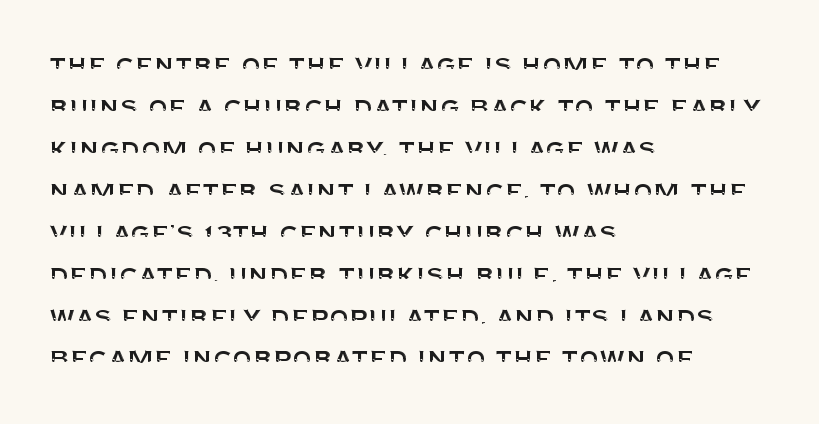
The image shows 32 px sans-serif type, upright; set left-aligned, normal line spacing (1.31x), normal letter spacing, not underlined; medium stroke contrast and a large x-height.
